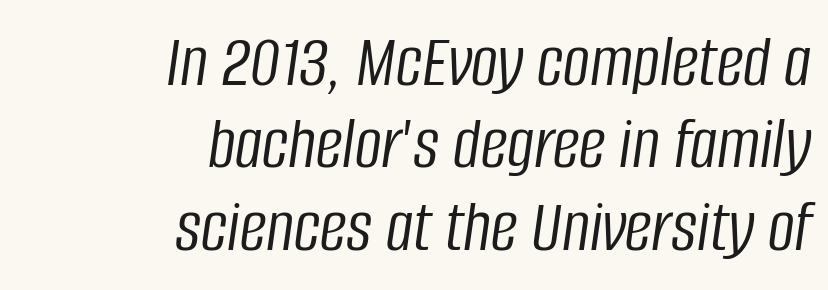
Is there much room between lines? No — they nearly touch. The passage shown is typed in a proportional face where columns would drift. It's the slanting kind of type. The passage shown has conventional tracking throughout.
